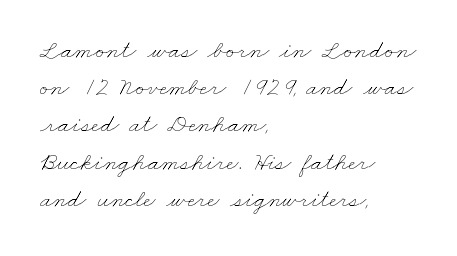
Q: Is the text bold? A: No.
Q: Is the text underlined? A: No.
Q: How is the paragraph aligned? A: Left-aligned.
Q: Is the spacing between letters normal or unusually wide? A: Normal.
Q: Is the spacing between lines tight, normal or loose? A: Normal.
